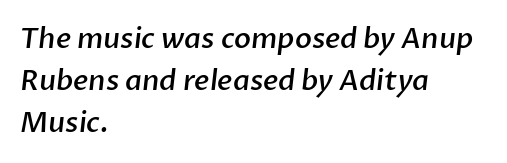
{"serif": "no", "bold": "semi", "weight": "semibold", "width": "normal", "stroke_contrast": "low", "x_height": "medium", "monospaced": "no", "underline": "no", "align": "left", "line_spacing": "normal", "line_spacing_ratio": 1.5, "letter_spacing": "normal", "letter_spacing_em": 0.0, "glyph_px": 28}
